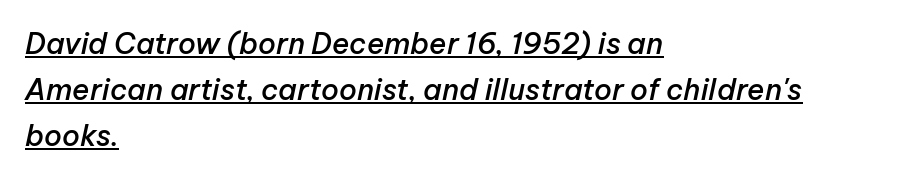
The image shows 29 px semibold type, italic (leaning right); set left-aligned, normal line spacing (1.58x), normal letter spacing, underlined; low stroke contrast and a medium x-height.
